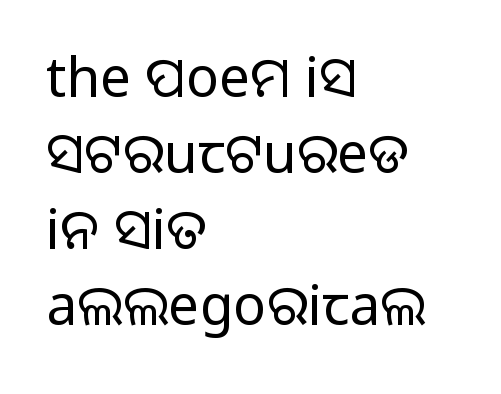
Q: Is the text italic (slanted)? A: No, it is upright.
Q: Is the typeface a serif or a sans-serif typeface? A: Sans-serif.
Q: Is the text underlined? A: No.
Q: How is the paragraph aligned? A: Left-aligned.
Q: Is the spacing between letters normal or unusually wide? A: Normal.
Q: Is the spacing between lines tight, normal or loose? A: Normal.
Q: Width (condensed, normal, or wide)? A: Normal.
Q: Stroke contrast? A: Medium.
Q: Monospaced? A: No.
